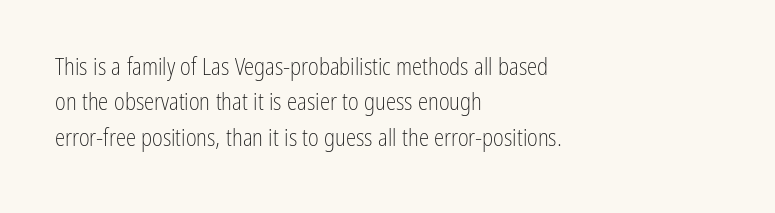
The face looks like a standard text weight, possibly lighter. Vertical strokes here are truly vertical. These lines keep a tight, regular rhythm from letter to letter. Leading matches the norm, producing a regular column. Left-aligned paragraph, ragged on the right. The space directly below the letters is spotless.
